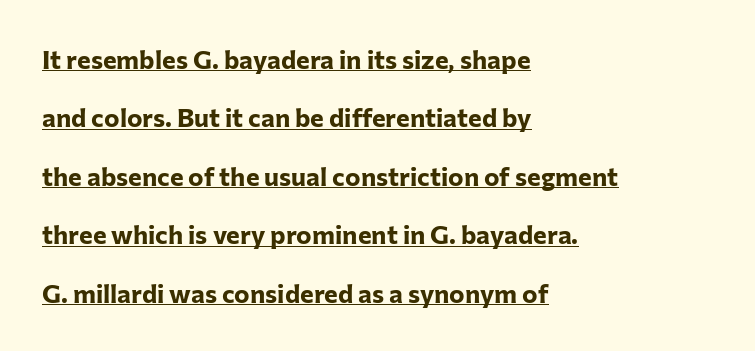
This is heavy type, rendered in bold. The font's upright variant was chosen for this text. The lettering is marked with a stroke running underneath it. Caption: multi-line text, flush left, ragged right. The line texture is even and compact thanks to regular tracking.
